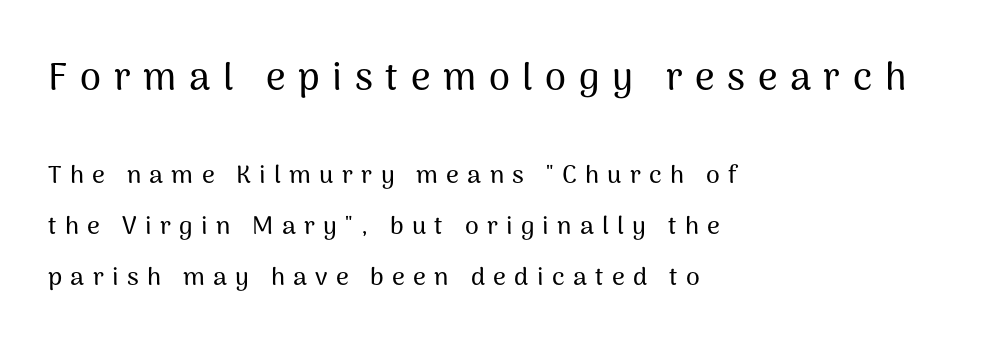
You can tell from the bare stems that sans-serif type was used. This rendering widens character spacing well past its baseline value. Leading: increased. The space beneath each line is pristine and unruled. Short and long lines alike share a common starting point at left. Designer's note — italics off, roman on.
